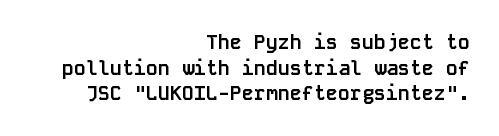
The image shows 20 px bold type, upright; set right-aligned, normal line spacing (1.28x), normal letter spacing, not underlined.
